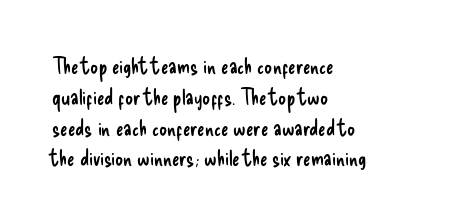
Summary of vertical rhythm: regular, with standard interline spacing. Short note: letters normally spaced. The font's upright variant was chosen for this text. Casual observation: everything's shoved over to the left.
